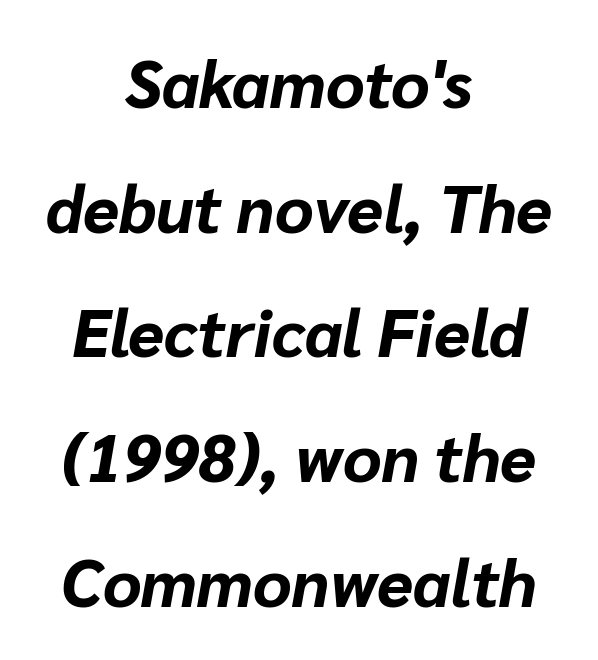
Q: Is the text bold? A: Yes.
Q: Is the text italic (slanted)? A: Yes, it leans right by about 10 degrees.
Q: Is the text underlined? A: No.
Q: How is the paragraph aligned? A: Centered.
Q: Is the spacing between letters normal or unusually wide? A: Normal.
Q: Width (condensed, normal, or wide)? A: Normal.
Q: Stroke contrast? A: Low.
Q: x-height? A: Medium.
Q: Monospaced? A: No.
